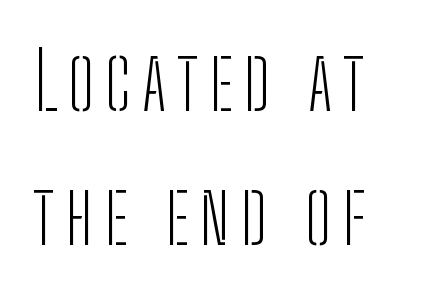
The image shows 79 px light, condensed sans-serif type, upright; set left-aligned, normal line spacing (1.69x), not underlined; low stroke contrast and a medium x-height.
